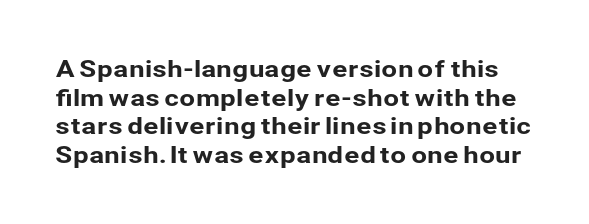
No extra tracking has been applied to these lines. The string is rendered with underlining switched off. If you drew a line through each stem, it would be perfectly vertical.
